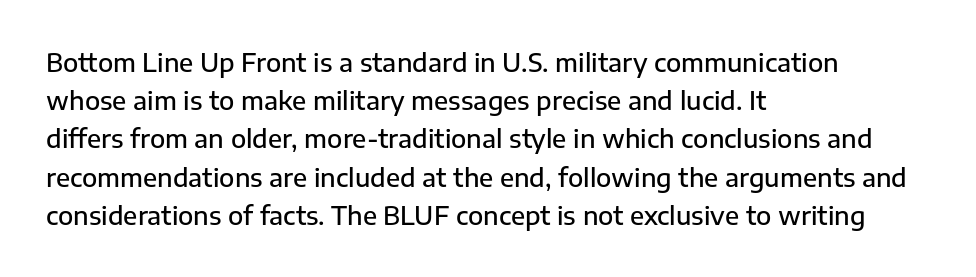
{"italic": "no", "bold": "semi", "underline": "no", "align": "left", "line_spacing": "normal", "line_spacing_ratio": 1.53, "letter_spacing": "normal", "letter_spacing_em": 0.0, "glyph_px": 25}
